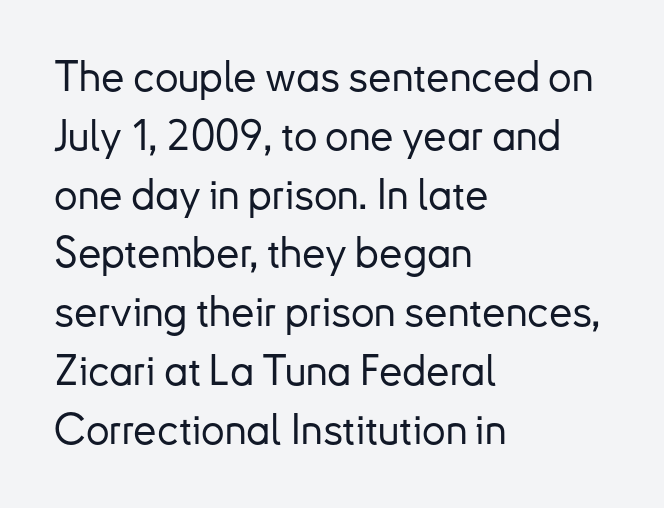
{"serif": "no", "italic": "no", "width": "normal", "stroke_contrast": "low", "x_height": "small", "monospaced": "no", "underline": "no", "align": "left", "line_spacing": "normal", "line_spacing_ratio": 1.4, "letter_spacing": "normal", "letter_spacing_em": 0.0, "glyph_px": 42}
